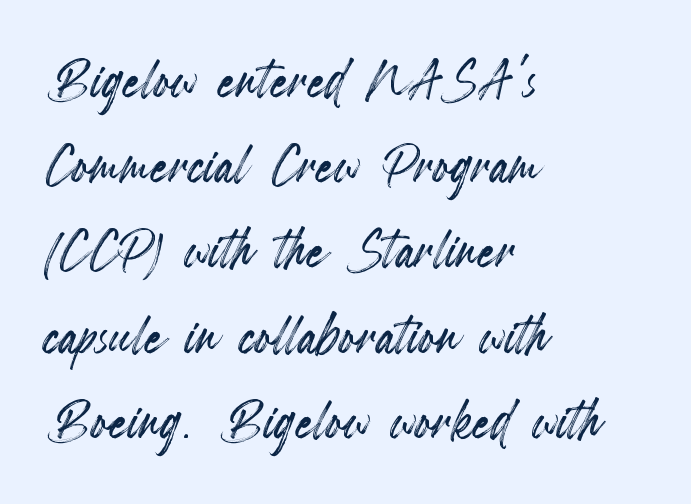
Q: Is the text italic (slanted)? A: Yes.
Q: Is the text underlined? A: No.
Q: How is the paragraph aligned? A: Left-aligned.
Q: Is the spacing between letters normal or unusually wide? A: Normal.
Q: Width (condensed, normal, or wide)? A: Condensed.
Q: x-height? A: Small.
Q: Monospaced? A: No.
